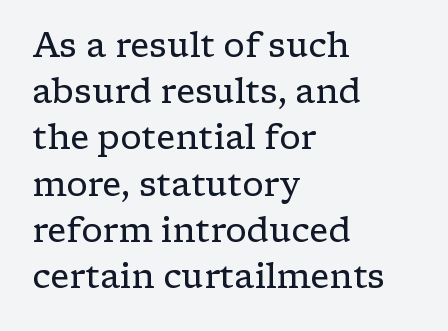
Q: Is the text bold? A: No.
Q: Is the text italic (slanted)? A: No, it is upright.
Q: Is the typeface a serif or a sans-serif typeface? A: Serif.
Q: Is the text underlined? A: No.
Q: How is the paragraph aligned? A: Left-aligned.
Q: Is the spacing between letters normal or unusually wide? A: Normal.
Q: Is the spacing between lines tight, normal or loose? A: Normal.
Q: Width (condensed, normal, or wide)? A: Wide.
Q: Stroke contrast? A: Low.
Q: x-height? A: Medium.
Q: Monospaced? A: No.
